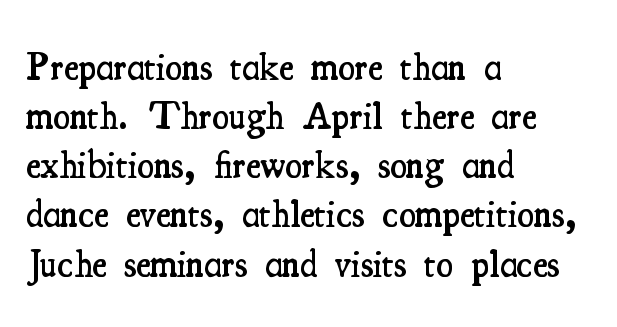
{"serif": "yes", "italic": "no", "bold": "semi", "weight": "semibold", "width": "condensed", "stroke_contrast": "medium", "x_height": "small", "monospaced": "no", "underline": "no", "align": "left", "line_spacing": "normal", "line_spacing_ratio": 1.26, "letter_spacing": "normal", "letter_spacing_em": 0.0, "glyph_px": 39}
